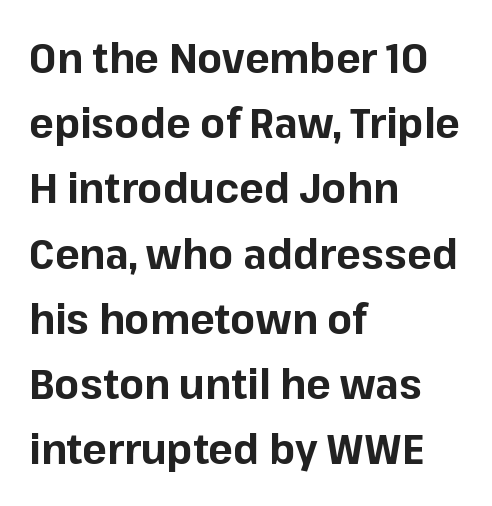
When letters stand straight like this, we call the style roman or upright. Do the characters align in a grid? No, the font is proportional. In terms of leading, this rendering sits right in the middle. There is no visible air inserted between adjacent glyphs. No word sits above an underline. Stroke thickness is high; the sample reads as a true bold.
